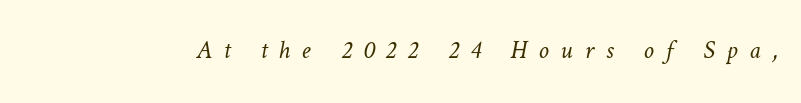
Q: Is the text bold? A: No.
Q: Is the text underlined? A: No.
Q: Is the spacing between letters normal or unusually wide? A: Unusually wide.
